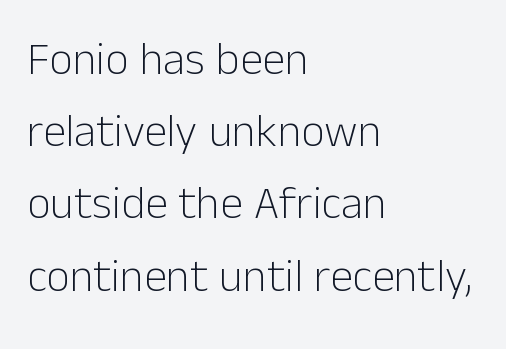
Here the designer chose a conventional face with non-uniform glyph widths. The rows are spaced the way most documents space them. Honestly, there is no underline to notice here at all. Is this a sans? Yes — the strokes have no serifs.
